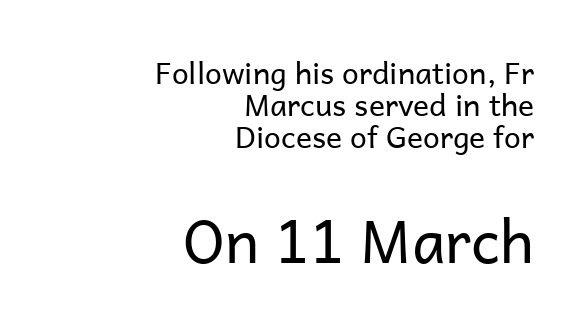
The weight would be labelled regular, book, light, or lighter still. Tracking value appears to be zero — textbook default spacing. Short and long lines alike share a common ending point at right. Type size steps up from the first block to the second. Check where the strokes stop: nothing finishes them off — pure sans.
